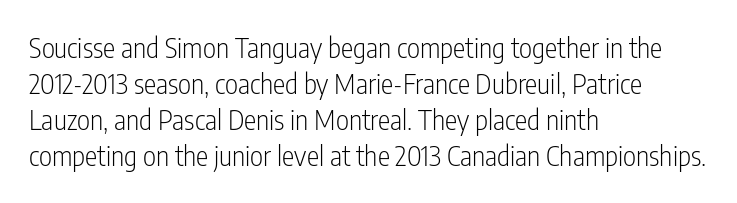
{"serif": "no", "italic": "no", "bold": "no", "weight": "light", "width": "condensed", "stroke_contrast": "low", "x_height": "medium", "monospaced": "no", "underline": "no", "align": "left", "line_spacing": "normal", "line_spacing_ratio": 1.29, "letter_spacing": "normal", "letter_spacing_em": 0.0, "glyph_px": 28}
